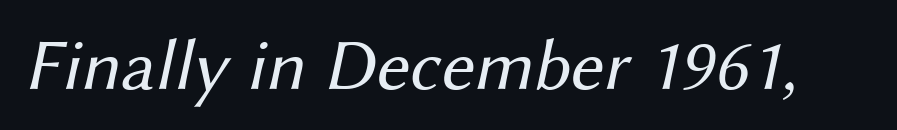
The image shows 73 px regular-weight sans-serif type; set normal letter spacing, not underlined; medium stroke contrast and a medium x-height.
